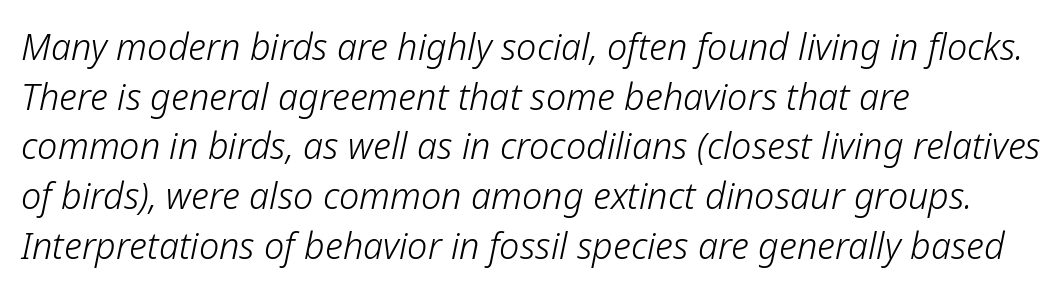
{"italic": "yes", "lean": "right", "slant_degrees": 12, "bold": "no", "weight": "light", "width": "normal", "stroke_contrast": "low", "x_height": "medium", "monospaced": "no", "underline": "no", "align": "left", "line_spacing": "normal", "line_spacing_ratio": 1.38, "letter_spacing": "normal", "letter_spacing_em": 0.0, "glyph_px": 36}
